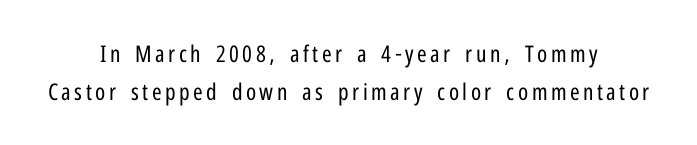
On a weight scale, this lands at 450 or below. How would I describe the line gaps? Plain and ordinary. Any mark beneath the type? The region is blank. One-word summary of the alignment: center.
